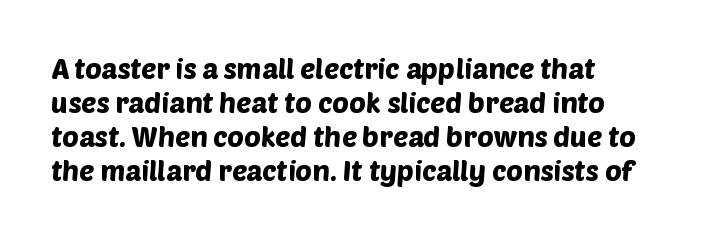
{"serif": "no", "width": "normal", "stroke_contrast": "low", "x_height": "large", "monospaced": "no", "underline": "no", "line_spacing_ratio": 1.21, "letter_spacing": "normal", "letter_spacing_em": 0.0, "glyph_px": 28}
